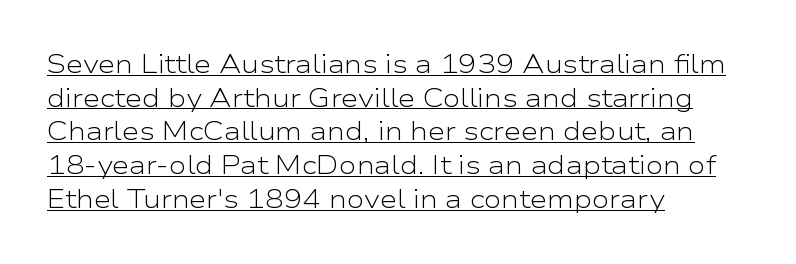
Q: Is the text bold? A: No.
Q: Is the text italic (slanted)? A: No, it is upright.
Q: Is the text underlined? A: Yes.
Q: How is the paragraph aligned? A: Left-aligned.
Q: Is the spacing between letters normal or unusually wide? A: Normal.
Q: Is the spacing between lines tight, normal or loose? A: Normal.
